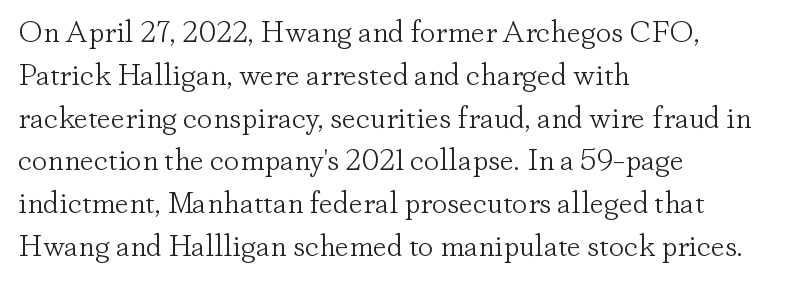
{"serif": "yes", "italic": "no", "bold": "no", "weight": "light", "width": "normal", "stroke_contrast": "low", "x_height": "small", "monospaced": "no", "underline": "no", "align": "left", "line_spacing": "normal", "line_spacing_ratio": 1.38, "letter_spacing": "normal", "letter_spacing_em": 0.0, "glyph_px": 31}
